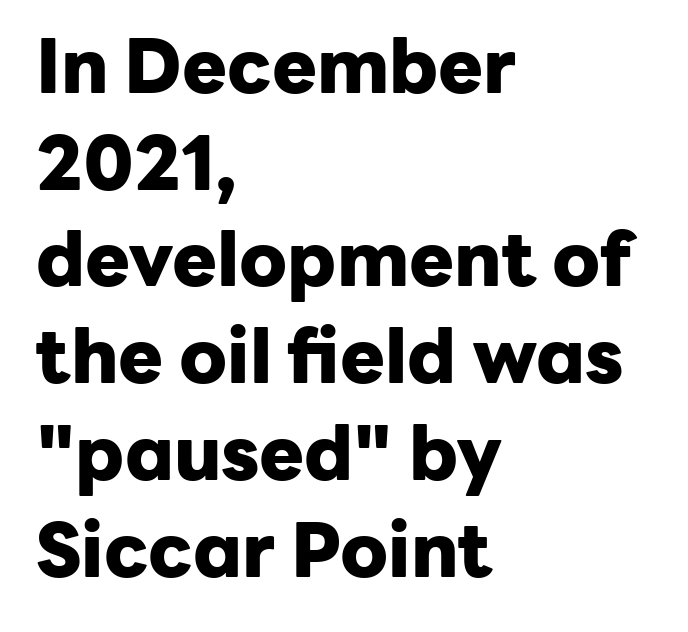
Q: Is the text bold? A: Yes.
Q: Is the text italic (slanted)? A: No, it is upright.
Q: Is the typeface a serif or a sans-serif typeface? A: Sans-serif.
Q: Is the text underlined? A: No.
Q: How is the paragraph aligned? A: Left-aligned.
Q: Is the spacing between letters normal or unusually wide? A: Normal.
Q: Is the spacing between lines tight, normal or loose? A: Normal.
Q: Width (condensed, normal, or wide)? A: Normal.
Q: Stroke contrast? A: Low.
Q: x-height? A: Medium.
Q: Monospaced? A: No.
